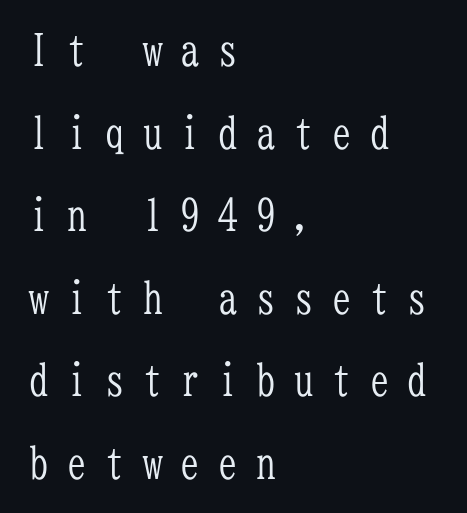
{"serif": "yes", "italic": "no", "bold": "no", "weight": "light", "width": "condensed", "stroke_contrast": "low", "x_height": "medium", "monospaced": "yes", "underline": "no", "align": "left", "line_spacing": "loose", "line_spacing_ratio": 1.92, "letter_spacing": "wide", "letter_spacing_em": 0.38, "glyph_px": 43}
